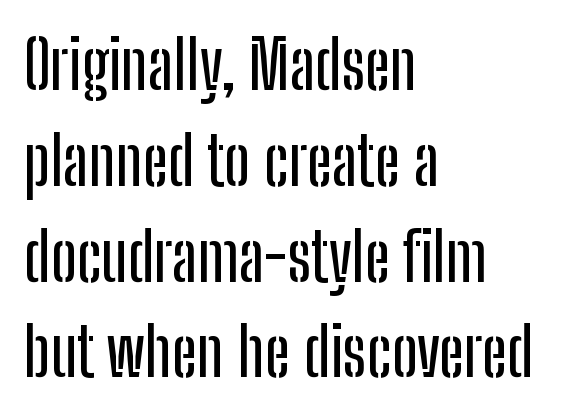
{"serif": "no", "italic": "no", "width": "condensed", "stroke_contrast": "low", "x_height": "medium", "monospaced": "no", "underline": "no", "align": "left", "line_spacing": "normal", "line_spacing_ratio": 1.43, "letter_spacing": "normal", "letter_spacing_em": 0.0, "glyph_px": 67}
